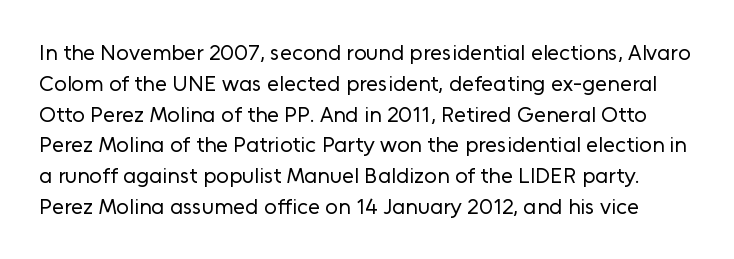
The line texture is even and compact thanks to regular tracking. Weight: not bold — regular or lighter. Bare-footed words on every line. Italic: no, the glyphs are upright roman. Normally led — the rows are evenly, conventionally spaced.
